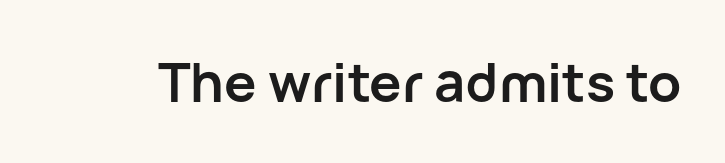
Q: Is the text bold? A: Yes.
Q: Is the text italic (slanted)? A: No, it is upright.
Q: Is the typeface a serif or a sans-serif typeface? A: Sans-serif.
Q: Is the text underlined? A: No.
Q: Is the spacing between letters normal or unusually wide? A: Normal.
Q: Width (condensed, normal, or wide)? A: Normal.
Q: Stroke contrast? A: Low.
Q: x-height? A: Medium.
Q: Monospaced? A: No.
